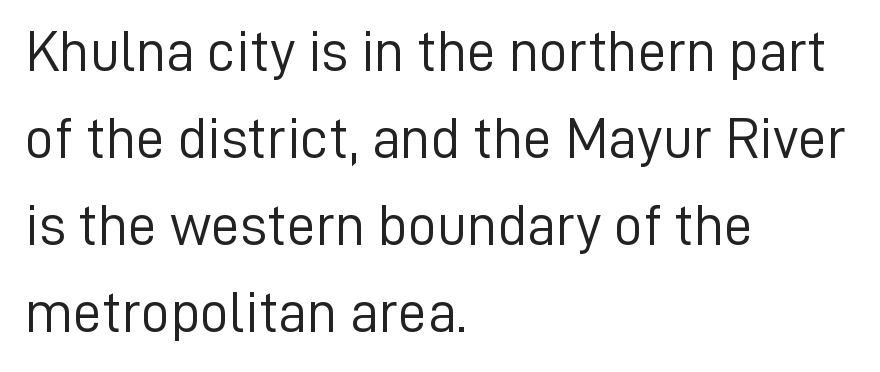
{"serif": "no", "italic": "no", "bold": "no", "weight": "light", "width": "normal", "stroke_contrast": "low", "x_height": "medium", "monospaced": "no", "underline": "no", "align": "left", "line_spacing": "normal", "line_spacing_ratio": 1.5, "letter_spacing": "normal", "letter_spacing_em": 0.0, "glyph_px": 58}
